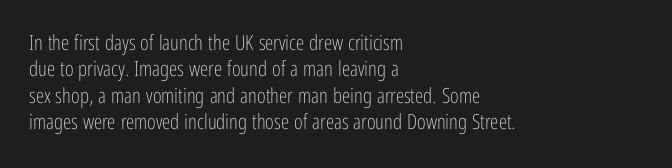
The image shows 21 px text type, upright; set left-aligned, normal line spacing (1.26x), normal letter spacing, not underlined.
